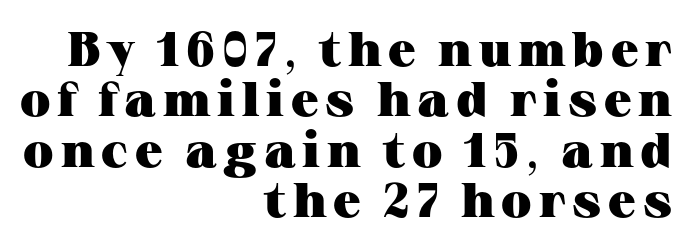
This rendering employs a face with finishing strokes, i.e., a serif. Alignment: flush right. Check the space under the baseline: it is left empty. Compared with an ordinary text face, these strokes are far heavier — a full bold.
